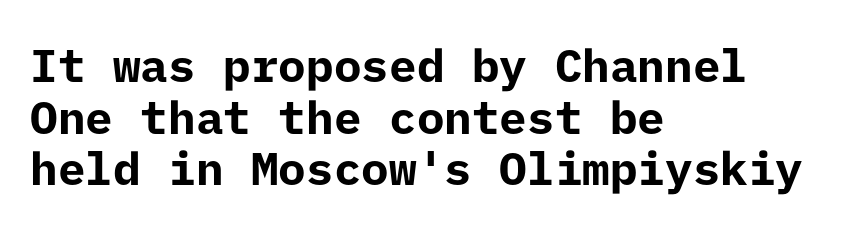
The image shows 46 px bold sans-serif type, upright; set left-aligned, tight line spacing (1.12x), normal letter spacing, not underlined; low stroke contrast and a medium x-height.
